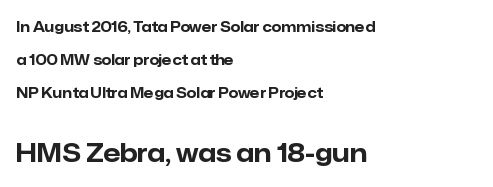
Q: Is the text bold? A: Yes.
Q: Is the text italic (slanted)? A: No, it is upright.
Q: Is the text underlined? A: No.
Q: How is the paragraph aligned? A: Left-aligned.
Q: Is the spacing between letters normal or unusually wide? A: Normal.
Q: Is the spacing between lines tight, normal or loose? A: Loose.
Q: Which block of text is set in a larger size, the first (top) or the second (bottom)? A: The second (bottom) one.
